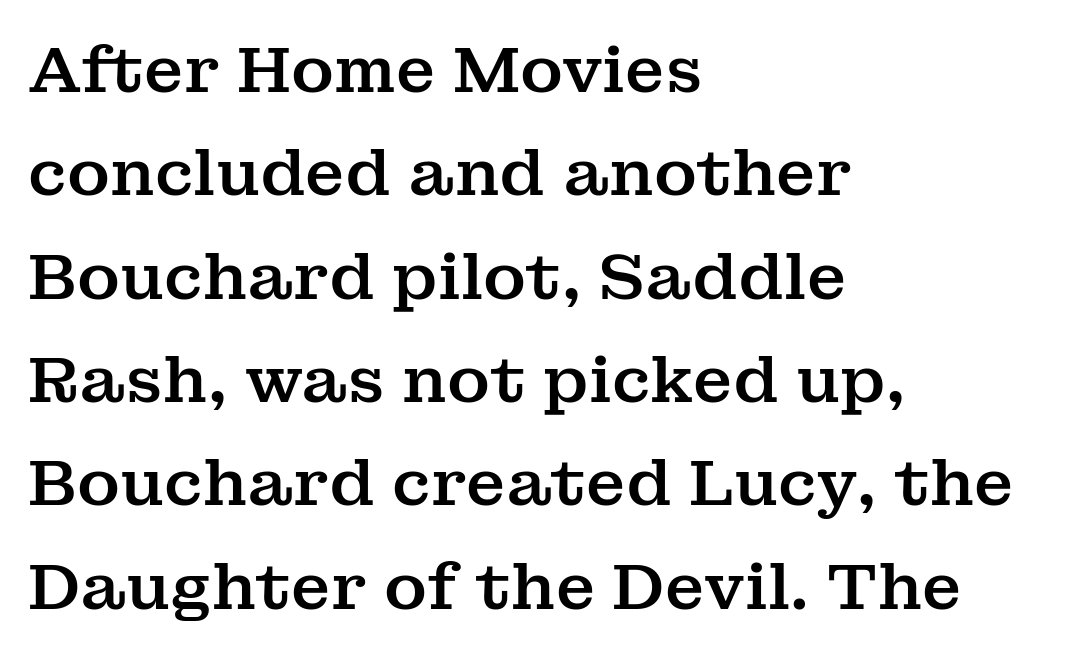
{"serif": "yes", "italic": "no", "width": "normal", "stroke_contrast": "medium", "x_height": "medium", "monospaced": "no", "underline": "no", "align": "left", "line_spacing": "normal", "line_spacing_ratio": 1.59, "letter_spacing": "normal", "letter_spacing_em": 0.0, "glyph_px": 65}
